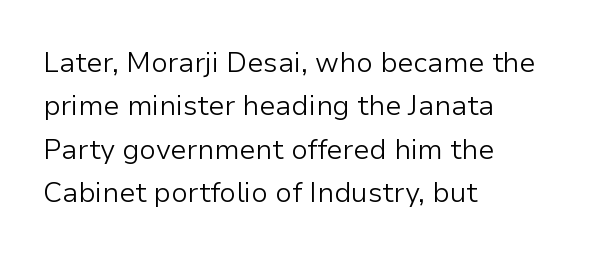
The image shows 28 px light sans-serif type, upright; set left-aligned, normal line spacing (1.55x), normal letter spacing, not underlined; low stroke contrast and a medium x-height.
